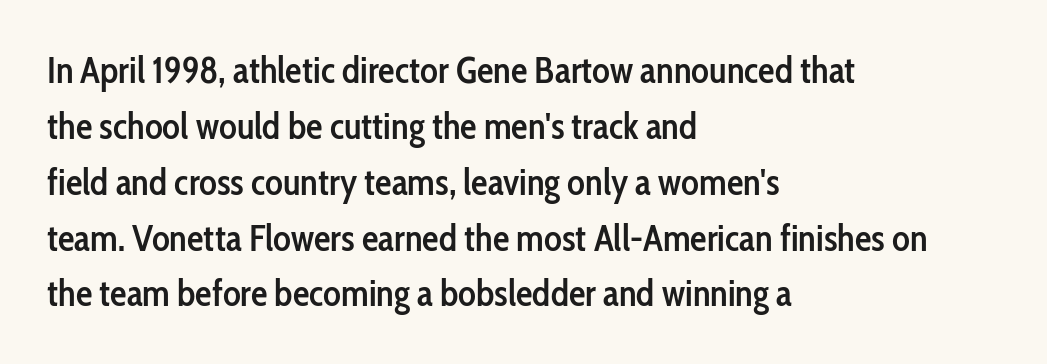
Q: Is the text bold? A: Semi-bold.
Q: Is the text italic (slanted)? A: No, it is upright.
Q: Is the typeface a serif or a sans-serif typeface? A: Sans-serif.
Q: Is the text underlined? A: No.
Q: How is the paragraph aligned? A: Left-aligned.
Q: Is the spacing between letters normal or unusually wide? A: Normal.
Q: Is the spacing between lines tight, normal or loose? A: Normal.
Q: Width (condensed, normal, or wide)? A: Condensed.
Q: Stroke contrast? A: Low.
Q: x-height? A: Medium.
Q: Monospaced? A: No.
